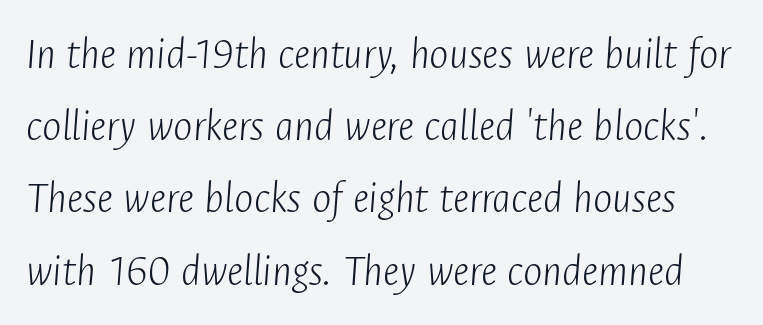
{"italic": "yes", "lean": "right", "slant_degrees": 4, "bold": "no", "weight": "light", "width": "condensed", "stroke_contrast": "low", "x_height": "medium", "monospaced": "no", "underline": "no", "line_spacing": "normal", "line_spacing_ratio": 1.57, "letter_spacing": "normal", "letter_spacing_em": 0.0, "glyph_px": 46}
